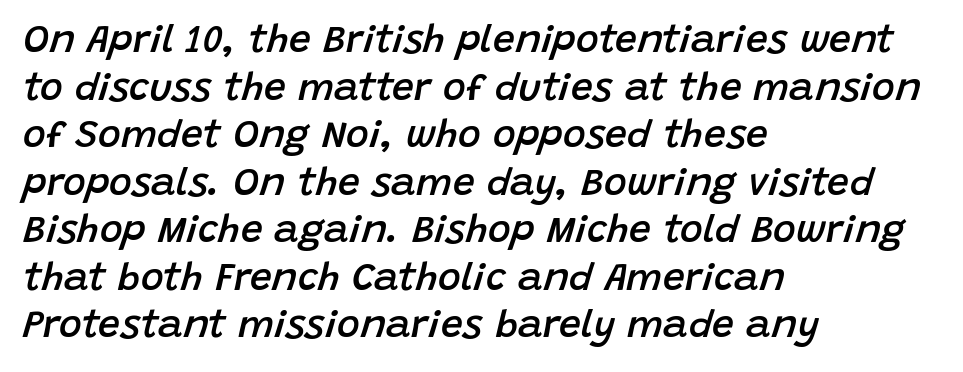
The typesetting leans somewhat heavy: a semibold. Plain, unruled lines of type. Think of a printed novel: that variable character pitch is what you see here. Does extra space separate the letters? No, they use regular spacing.
